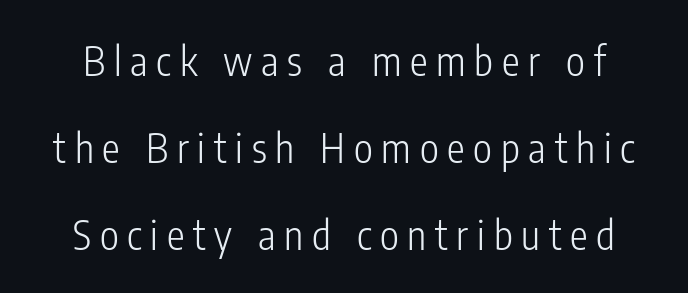
The image shows 40 px light, condensed sans-serif type, upright; set loose line spacing (2.17x), unusually wide letter spacing (+0.22 em), not underlined; low stroke contrast and a medium x-height.
